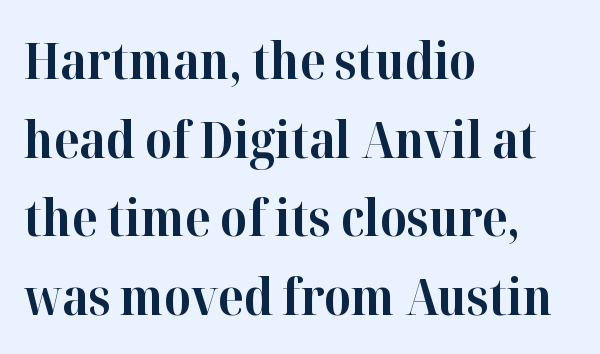
The image shows 51 px bold serif type, upright; set left-aligned, normal line spacing (1.54x), normal letter spacing, not underlined; high stroke contrast and a medium x-height.
